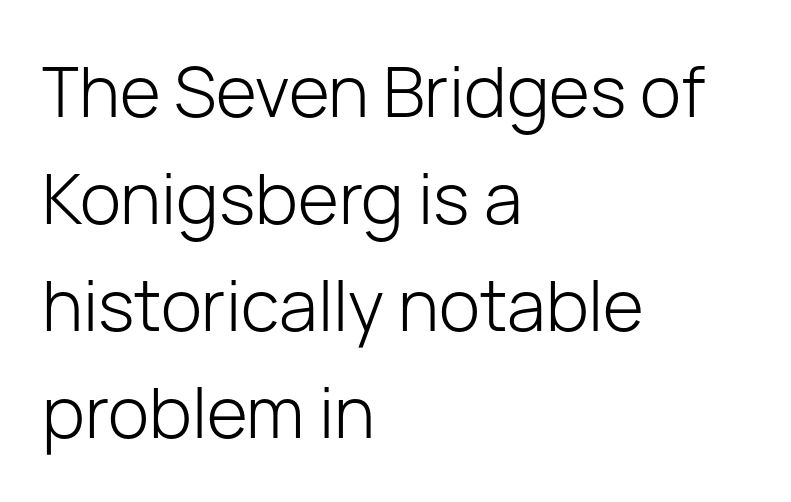
Q: Is the text bold? A: No.
Q: Is the text italic (slanted)? A: No, it is upright.
Q: Is the typeface a serif or a sans-serif typeface? A: Sans-serif.
Q: Is the text underlined? A: No.
Q: How is the paragraph aligned? A: Left-aligned.
Q: Is the spacing between letters normal or unusually wide? A: Normal.
Q: Is the spacing between lines tight, normal or loose? A: Normal.
Q: Width (condensed, normal, or wide)? A: Normal.
Q: Stroke contrast? A: Low.
Q: x-height? A: Medium.
Q: Monospaced? A: No.
